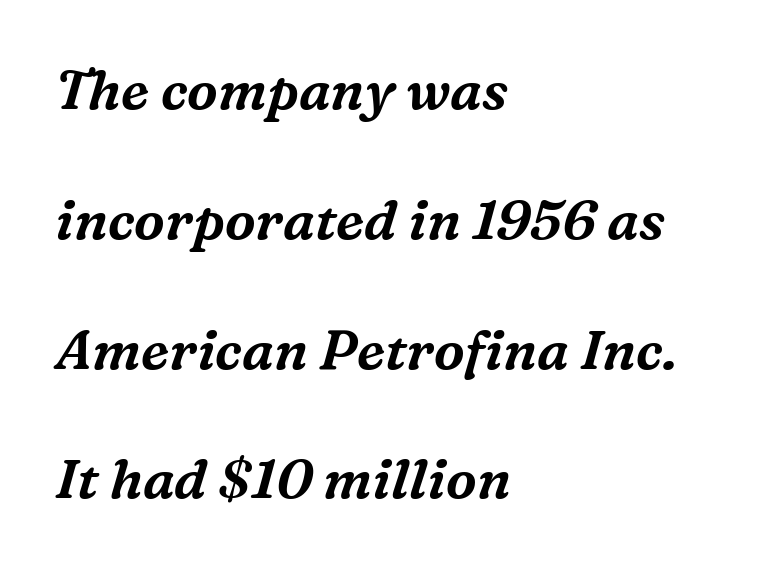
{"serif": "yes", "italic": "yes", "lean": "right", "slant_degrees": 16, "width": "normal", "stroke_contrast": "medium", "x_height": "medium", "monospaced": "no", "underline": "no", "align": "left", "line_spacing": "loose", "line_spacing_ratio": 2.36, "letter_spacing": "normal", "letter_spacing_em": 0.0, "glyph_px": 55}
